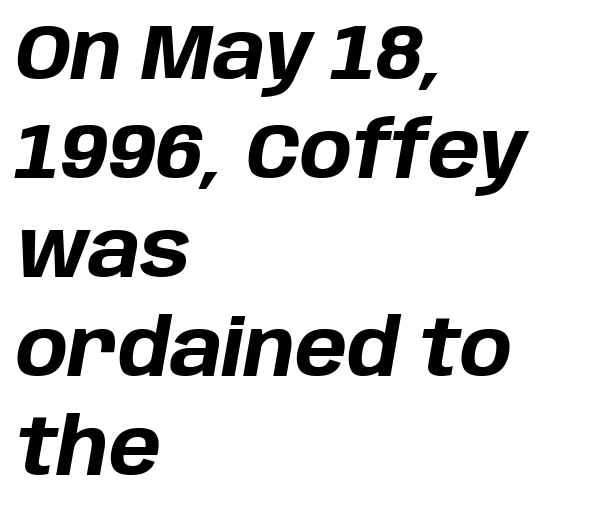
These lines keep a tight, regular rhythm from letter to letter. Nobody drew a line under any word here. Chunky letters — that's bold for sure. Each line starts at the same left margin while the right side varies. The axis of the letterforms is tilted away from vertical.
